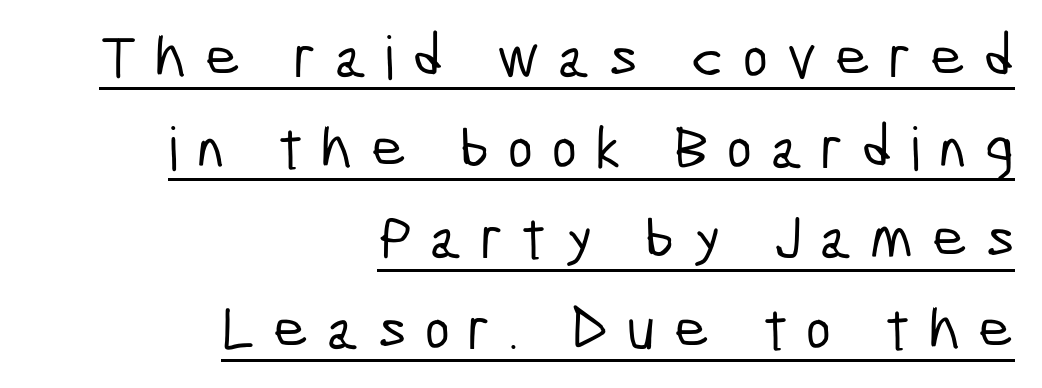
{"serif": "no", "width": "condensed", "stroke_contrast": "low", "x_height": "medium", "monospaced": "no", "underline": "yes", "align": "right", "line_spacing": "normal", "line_spacing_ratio": 1.51, "letter_spacing": "wide", "letter_spacing_em": 0.31, "glyph_px": 60}
